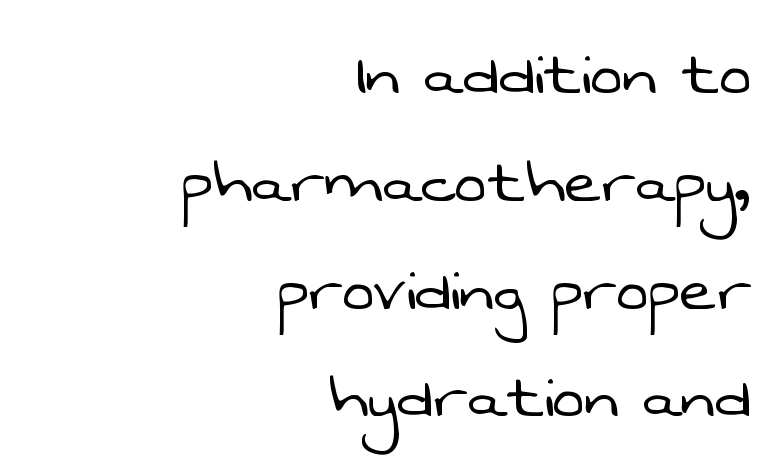
{"serif": "no", "bold": "no", "weight": "light", "width": "normal", "stroke_contrast": "low", "x_height": "medium", "monospaced": "no", "underline": "no", "align": "right", "line_spacing": "normal", "line_spacing_ratio": 1.4, "letter_spacing": "normal", "letter_spacing_em": 0.0, "glyph_px": 77}
